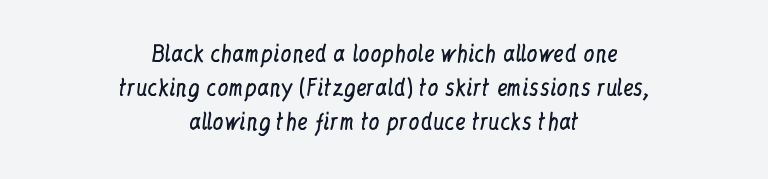
Words appear dense and cohesive because spacing is normal. Horizontally, the lines are justified to the midpoint only. Letters rest on an invisible, unmarked baseline. Students, observe: this is what conventionally led text looks like.
